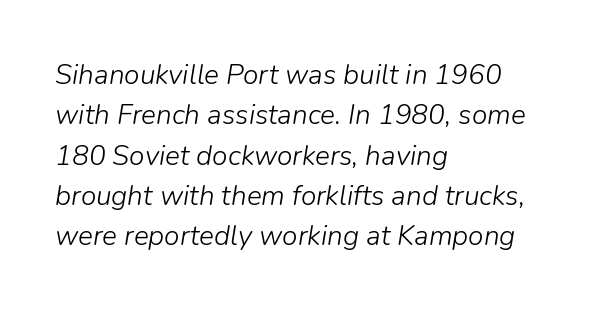
Q: Is the text bold? A: No.
Q: Is the text italic (slanted)? A: Yes, it leans right by about 9 degrees.
Q: Is the text underlined? A: No.
Q: How is the paragraph aligned? A: Left-aligned.
Q: Is the spacing between letters normal or unusually wide? A: Normal.
Q: Is the spacing between lines tight, normal or loose? A: Normal.
Q: Width (condensed, normal, or wide)? A: Normal.
Q: Stroke contrast? A: Low.
Q: x-height? A: Medium.
Q: Monospaced? A: No.
